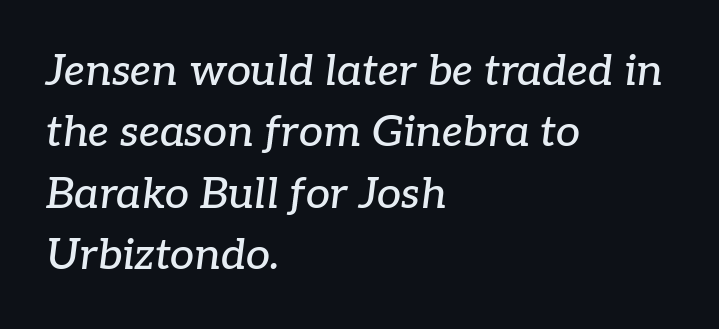
Q: Is the text italic (slanted)? A: Yes, it leans right by about 7 degrees.
Q: Is the typeface a serif or a sans-serif typeface? A: Serif.
Q: Is the text underlined? A: No.
Q: How is the paragraph aligned? A: Left-aligned.
Q: Is the spacing between letters normal or unusually wide? A: Normal.
Q: Is the spacing between lines tight, normal or loose? A: Normal.
Q: Width (condensed, normal, or wide)? A: Normal.
Q: Stroke contrast? A: Low.
Q: x-height? A: Medium.
Q: Monospaced? A: No.
